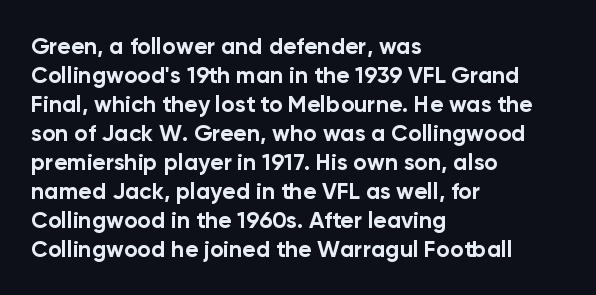
The typography opts for an upright posture over an oblique one. What weight is shown? A full bold with thick strokes. How would I describe the line gaps? Plain and ordinary. Each line starts at the same left margin while the right side varies.
